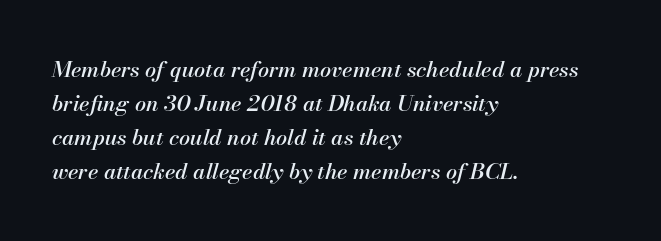
{"italic": "yes", "lean": "right", "slant_degrees": 13, "underline": "no", "align": "left", "line_spacing": "normal", "line_spacing_ratio": 1.55, "letter_spacing": "normal", "letter_spacing_em": 0.0, "glyph_px": 22}
